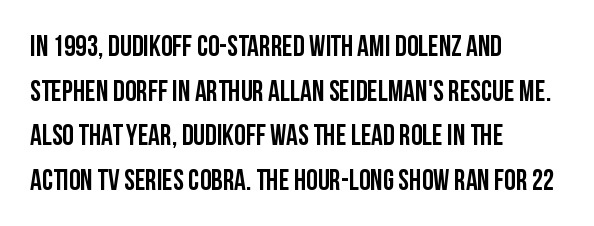
{"serif": "no", "italic": "no", "bold": "yes", "weight": "semibold", "width": "condensed", "stroke_contrast": "low", "x_height": "large", "monospaced": "no", "underline": "no", "align": "left", "line_spacing": "normal", "line_spacing_ratio": 1.54, "letter_spacing": "normal", "letter_spacing_em": 0.0, "glyph_px": 29}
